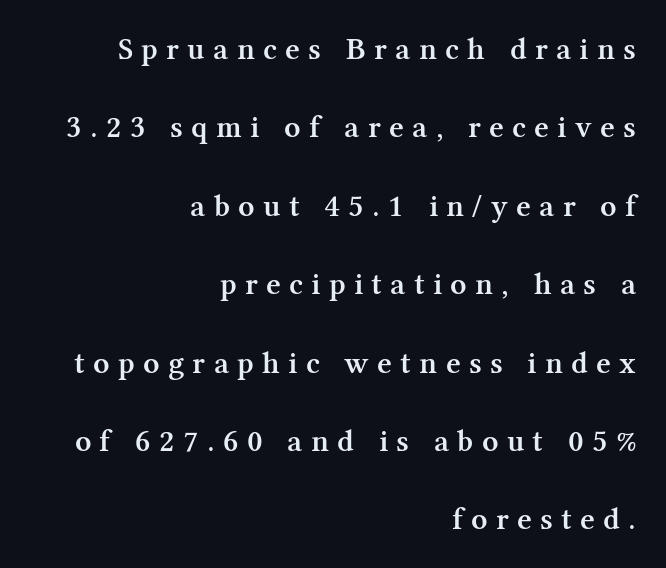
On the weight axis this lands at semibold, roughly 600. Do the letters lean? They stand straight. Does the copy run flush right? Yes — the right margin is perfectly even. Varying glyph widths throughout — classic text-font behaviour. Letterform terminals end in serifs throughout the passage. The designer dialed line spacing up above the default.
